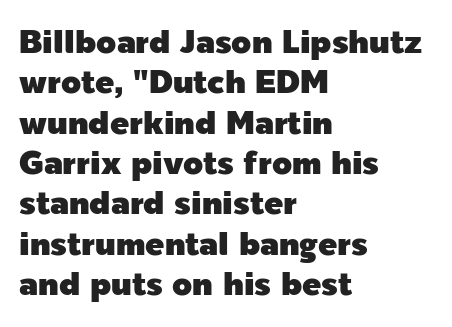
Tracking here is standard; glyphs follow each other at the usual distance. The lines in this sample share a left origin and differ only in where they stop. The type family on display is of the sans-serif kind. The designer left line spacing at the default. Descenders are the only things crossing below the line. Does the lettering tilt? It doesn't — this is upright.
